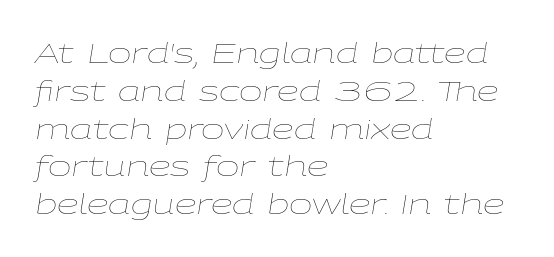
An italicized treatment has been applied to the whole sample. Every row of glyphs begins at an identical x-position on the left. Default kerning and tracking; the words read as compact shapes. Regular leading.
